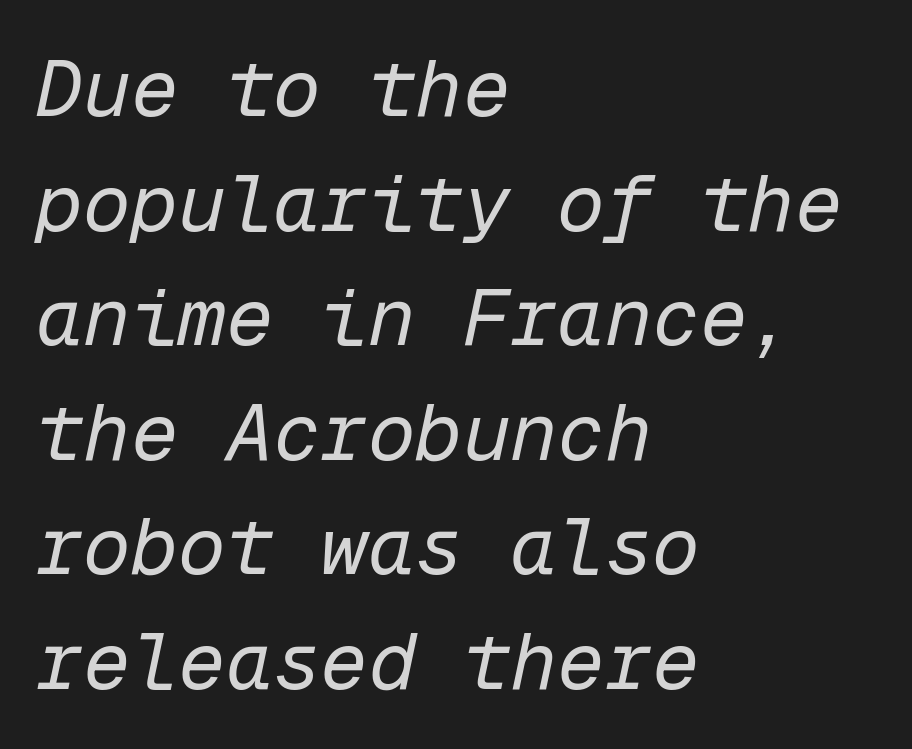
The image shows 79 px regular-weight type, italic (leaning right), monospaced; set left-aligned, normal line spacing (1.45x), normal letter spacing, not underlined; low stroke contrast and a medium x-height.
